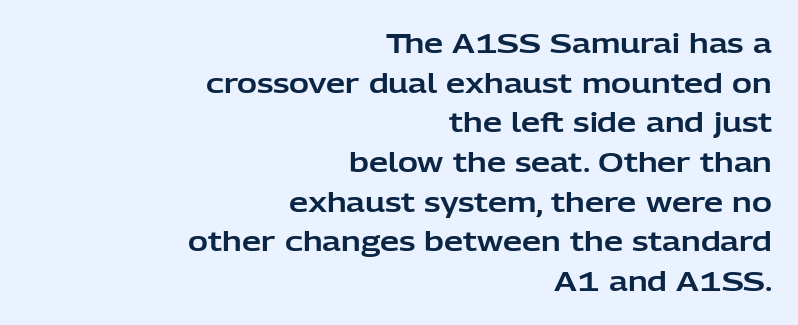
The image shows 27 px text type, upright; set right-aligned, normal line spacing (1.47x), normal letter spacing, not underlined.
